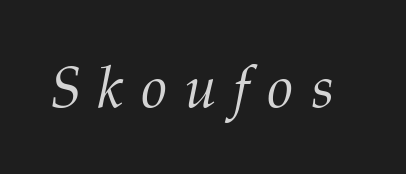
Q: Is the text bold? A: No.
Q: Is the text italic (slanted)? A: Yes, it leans right by about 12 degrees.
Q: Is the typeface a serif or a sans-serif typeface? A: Serif.
Q: Is the text underlined? A: No.
Q: Is the spacing between letters normal or unusually wide? A: Unusually wide.
Q: Width (condensed, normal, or wide)? A: Normal.
Q: Stroke contrast? A: Medium.
Q: x-height? A: Medium.
Q: Monospaced? A: No.
